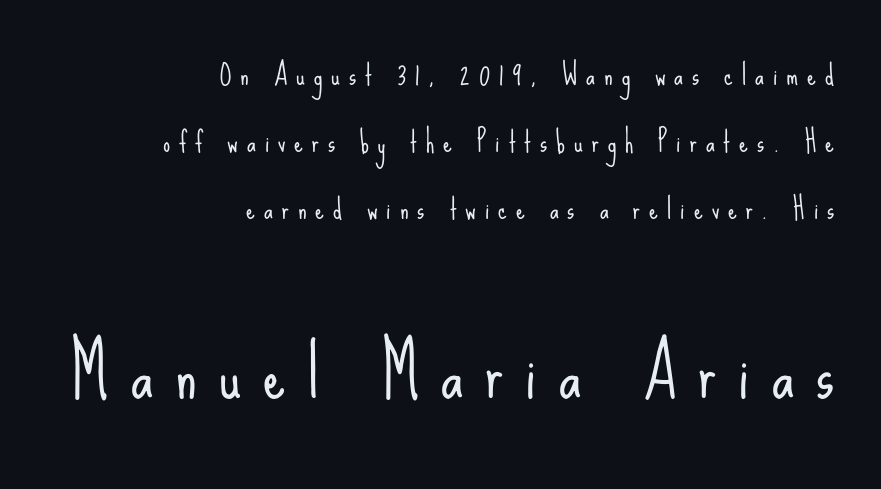
Summary of weight: not heavy and not bold. Nobody drew a line under any word here. The face used here is rendered with a markedly widened letterfit. Where is the straight margin? On the right. A roman cut, with each character standing at attention.
